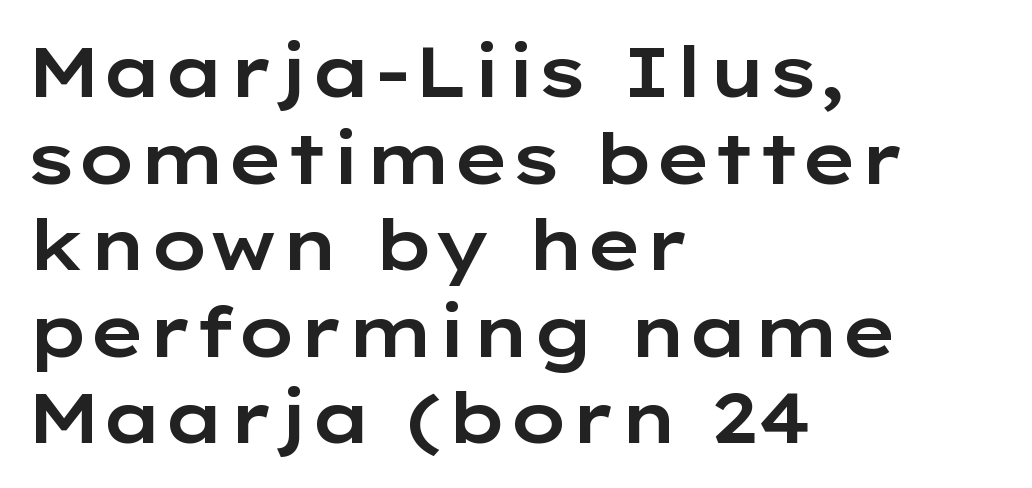
Q: Is the text italic (slanted)? A: No, it is upright.
Q: Is the typeface a serif or a sans-serif typeface? A: Sans-serif.
Q: Is the text underlined? A: No.
Q: How is the paragraph aligned? A: Left-aligned.
Q: Is the spacing between letters normal or unusually wide? A: Normal.
Q: Width (condensed, normal, or wide)? A: Wide.
Q: Stroke contrast? A: Low.
Q: x-height? A: Medium.
Q: Monospaced? A: No.
